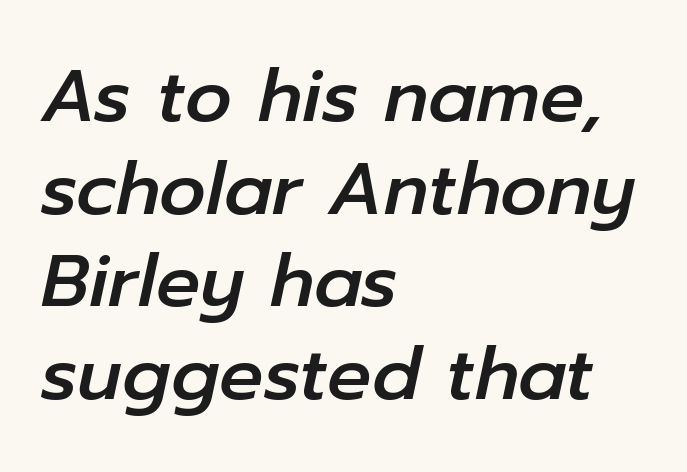
The image shows 73 px text type, italic (leaning right); set left-aligned, normal line spacing (1.27x), normal letter spacing, not underlined; low stroke contrast and a medium x-height.
